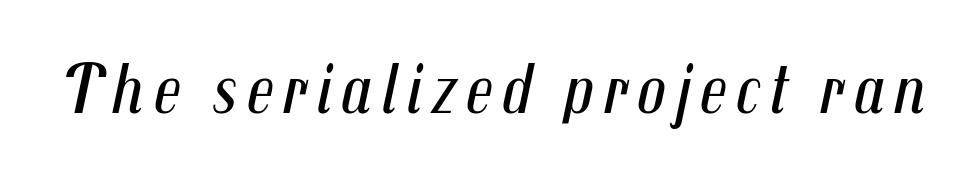
There's an unmistakable incline to the writing here. Bare-footed words on every line. Stroke thickness stays within the range of a standard reading face or lighter. Character widths vary here, with narrow letters taking less room than wide ones.
